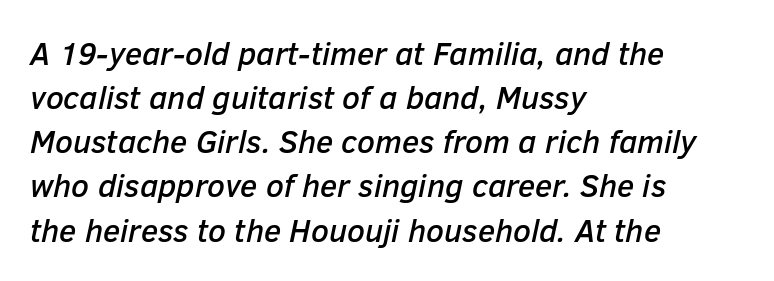
{"italic": "yes", "lean": "right", "slant_degrees": 12, "width": "normal", "stroke_contrast": "low", "x_height": "medium", "monospaced": "no", "underline": "no", "align": "left", "line_spacing": "normal", "line_spacing_ratio": 1.38, "letter_spacing": "normal", "letter_spacing_em": 0.0, "glyph_px": 32}
